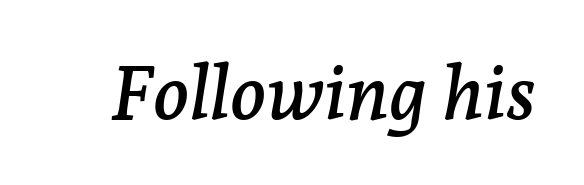
The image shows 75 px serif type, italic (leaning right); set normal letter spacing, not underlined; low stroke contrast and a medium x-height.
